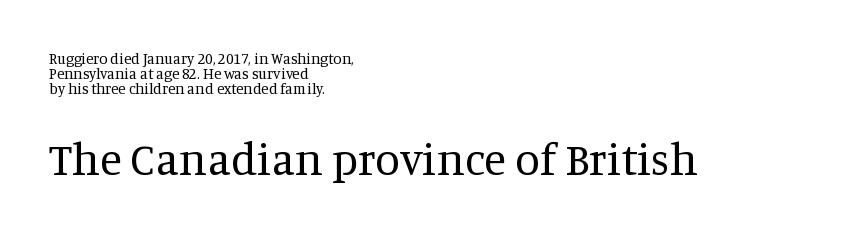
Q: Is the text bold? A: No.
Q: Is the text italic (slanted)? A: No, it is upright.
Q: Is the typeface a serif or a sans-serif typeface? A: Serif.
Q: Is the text underlined? A: No.
Q: How is the paragraph aligned? A: Left-aligned.
Q: Is the spacing between letters normal or unusually wide? A: Normal.
Q: Is the spacing between lines tight, normal or loose? A: Tight.
Q: Which block of text is set in a larger size, the first (top) or the second (bottom)? A: The second (bottom) one.
Q: Width (condensed, normal, or wide)? A: Normal.
Q: Stroke contrast? A: Medium.
Q: x-height? A: Large.
Q: Monospaced? A: No.
